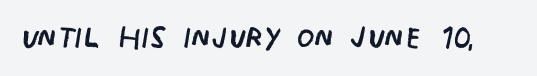
The image shows 41 px regular-weight, condensed sans-serif type; set normal letter spacing, not underlined; low stroke contrast and a large x-height.
